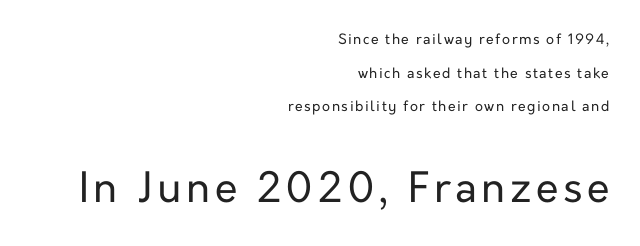
Is the block centered? No — it sits flush against the right margin. Type size steps up from the first block to the second. No italicization has been applied; the sample stays upright. Spacing verdict: proportional, widths tailored to each character. Regarding leading, the lines here are spaced well apart.
